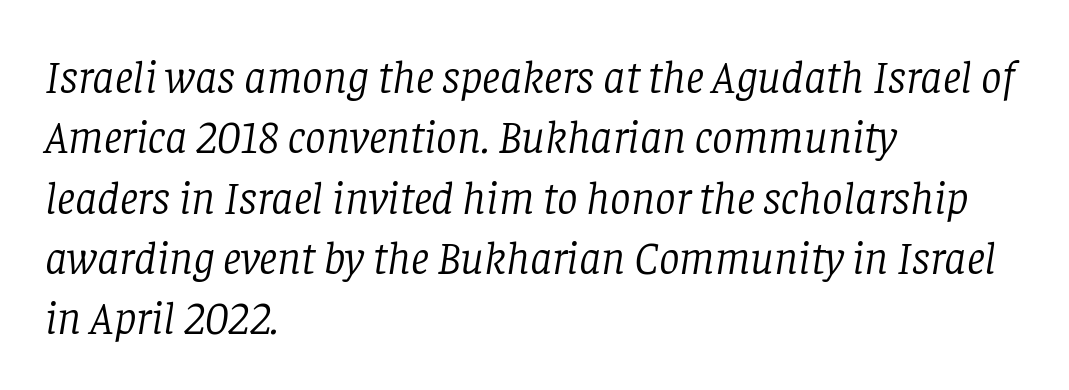
{"serif": "yes", "italic": "yes", "lean": "right", "slant_degrees": 8, "bold": "no", "weight": "light", "width": "normal", "stroke_contrast": "low", "x_height": "large", "monospaced": "no", "underline": "no", "align": "left", "line_spacing": "normal", "line_spacing_ratio": 1.31, "letter_spacing": "normal", "letter_spacing_em": 0.0, "glyph_px": 46}
